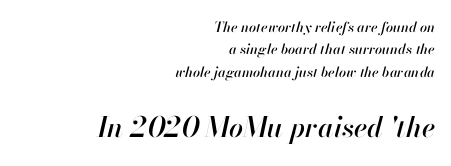
{"italic": "yes", "lean": "right", "slant_degrees": 13, "width": "normal", "stroke_contrast": "high", "x_height": "small", "monospaced": "no", "underline": "no", "align": "right", "line_spacing": "normal", "line_spacing_ratio": 1.59, "letter_spacing": "normal", "letter_spacing_em": 0.0, "larger_block": "second", "size_ratio": 2.0, "glyph_px": 28}
